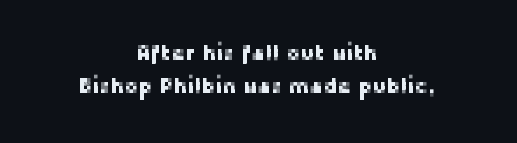
Q: Is the text italic (slanted)? A: No, it is upright.
Q: Is the text underlined? A: No.
Q: How is the paragraph aligned? A: Centered.
Q: Is the spacing between letters normal or unusually wide? A: Normal.
Q: Is the spacing between lines tight, normal or loose? A: Normal.
